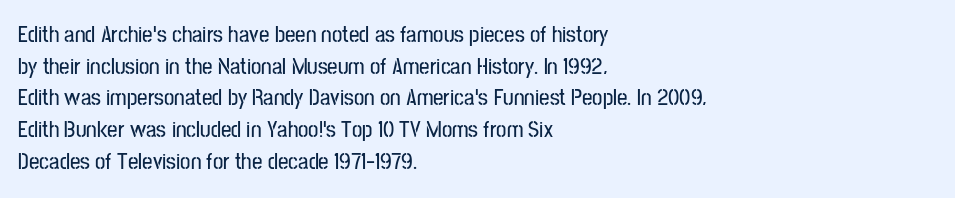
Q: Is the text italic (slanted)? A: No, it is upright.
Q: Is the text underlined? A: No.
Q: How is the paragraph aligned? A: Left-aligned.
Q: Is the spacing between letters normal or unusually wide? A: Normal.
Q: Is the spacing between lines tight, normal or loose? A: Normal.
